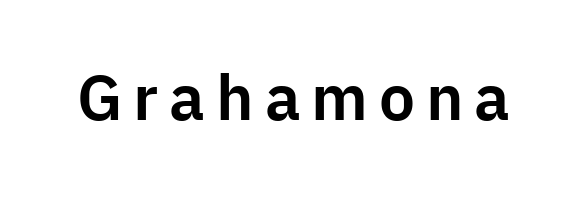
Q: Is the text italic (slanted)? A: No, it is upright.
Q: Is the typeface a serif or a sans-serif typeface? A: Sans-serif.
Q: Is the text underlined? A: No.
Q: Width (condensed, normal, or wide)? A: Normal.
Q: Stroke contrast? A: Low.
Q: x-height? A: Medium.
Q: Monospaced? A: No.
